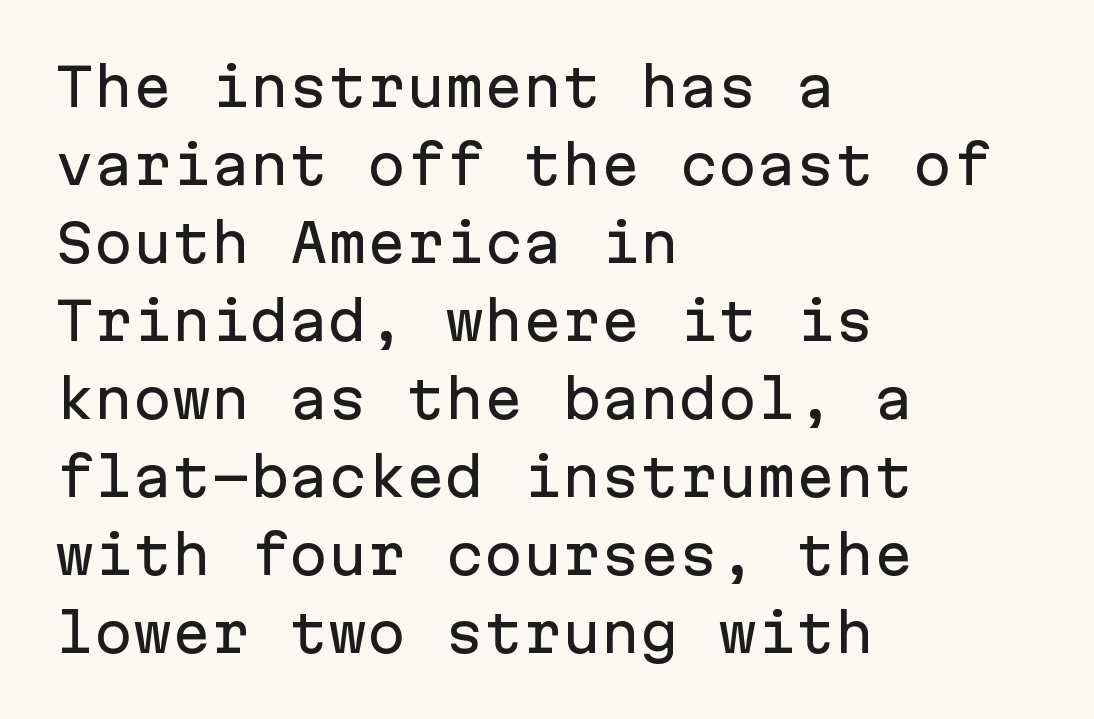
{"serif": "no", "italic": "no", "width": "normal", "stroke_contrast": "low", "x_height": "medium", "monospaced": "yes", "underline": "no", "align": "left", "line_spacing": "normal", "line_spacing_ratio": 1.5, "letter_spacing": "normal", "letter_spacing_em": 0.0, "glyph_px": 52}
